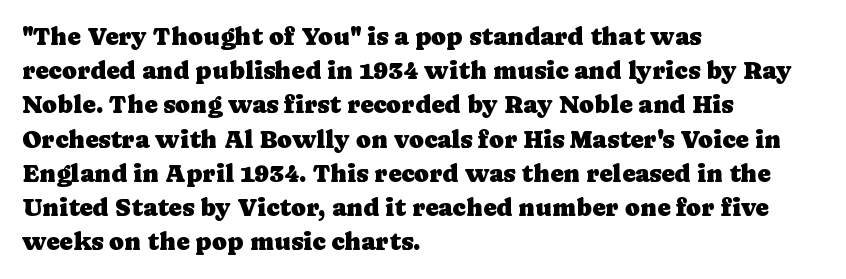
Q: Is the text italic (slanted)? A: No, it is upright.
Q: Is the text underlined? A: No.
Q: How is the paragraph aligned? A: Left-aligned.
Q: Is the spacing between letters normal or unusually wide? A: Normal.
Q: Is the spacing between lines tight, normal or loose? A: Normal.
